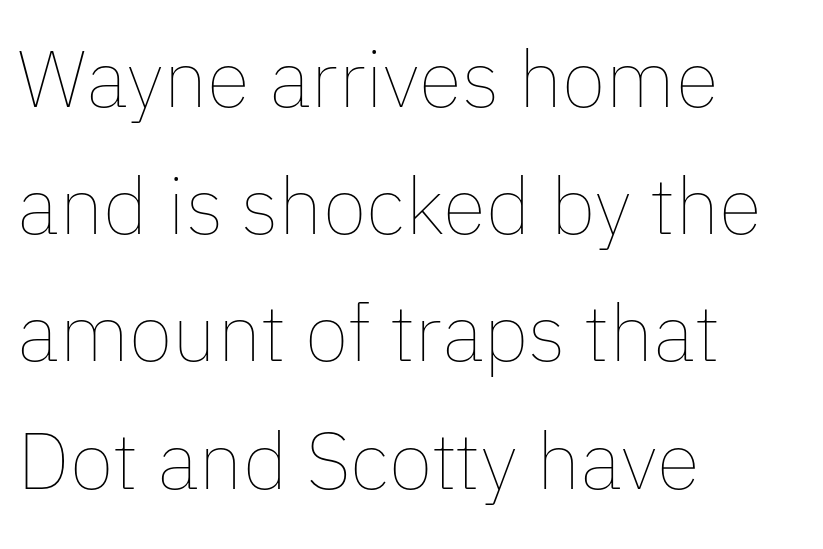
{"italic": "no", "bold": "no", "weight": "thin", "width": "normal", "stroke_contrast": "low", "x_height": "medium", "monospaced": "no", "underline": "no", "align": "left", "line_spacing": "normal", "line_spacing_ratio": 1.59, "letter_spacing": "normal", "letter_spacing_em": 0.0, "glyph_px": 80}
